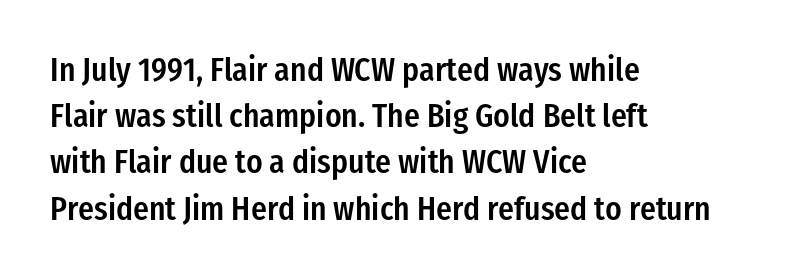
Check the space under the baseline: it is left empty. The designer went with a sans here, leaving each stem footless. The letters advance in unequal steps, a hallmark of proportional type. Normally led — the rows are evenly, conventionally spaced. Spacing between characters is what you'd get straight out of the box.
